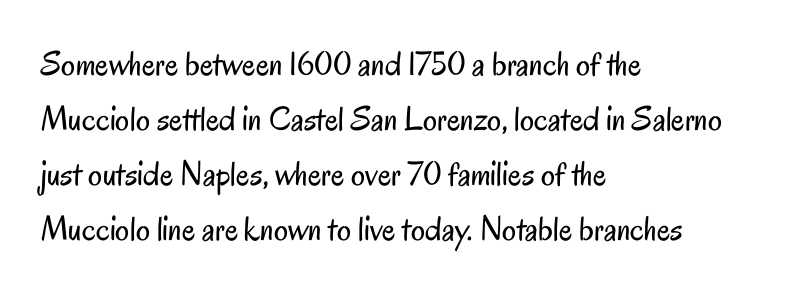
{"serif": "no", "italic": "no", "bold": "no", "weight": "regular", "width": "condensed", "stroke_contrast": "low", "x_height": "small", "monospaced": "no", "underline": "no", "align": "left", "line_spacing": "normal", "line_spacing_ratio": 1.57, "letter_spacing": "normal", "letter_spacing_em": 0.0, "glyph_px": 35}
